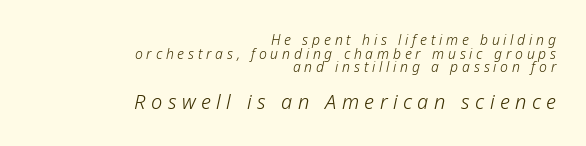
Successive baselines arrive quickly, one right under another. The strip under each line holds only bare page. Where is the straight margin? On the right. In terms of letterspacing, this is a distinctly airy, spread setting. Letters have the restrained weight of plain body copy at most.
